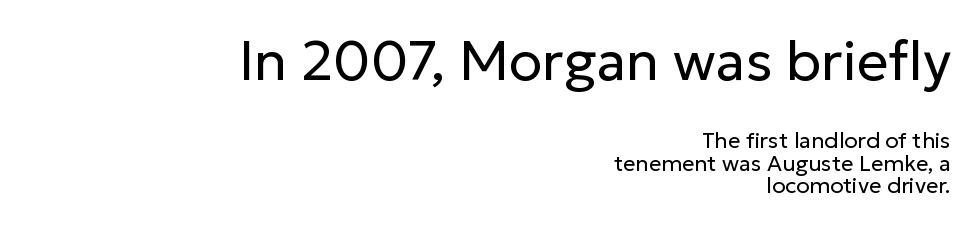
A roman cut, with each character standing at attention. This block would grow much taller if given ordinary leading; it's compressed now. Each letter keeps its own natural width here, so spacing adapts to shape. How are the letters spaced? Ordinarily, with no added tracking.
